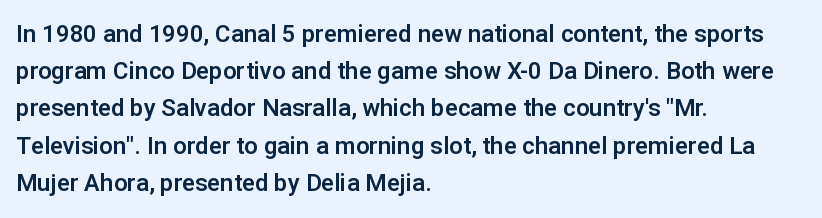
Q: Is the text italic (slanted)? A: No, it is upright.
Q: Is the text underlined? A: No.
Q: How is the paragraph aligned? A: Left-aligned.
Q: Is the spacing between letters normal or unusually wide? A: Normal.
Q: Is the spacing between lines tight, normal or loose? A: Normal.
